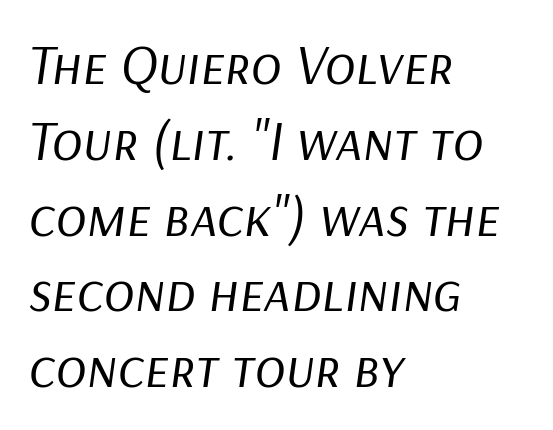
{"italic": "yes", "lean": "right", "slant_degrees": 9, "bold": "no", "weight": "regular", "width": "normal", "stroke_contrast": "low", "x_height": "medium", "monospaced": "no", "underline": "no", "align": "left", "line_spacing": "normal", "line_spacing_ratio": 1.33, "letter_spacing": "normal", "letter_spacing_em": 0.0, "glyph_px": 57}
